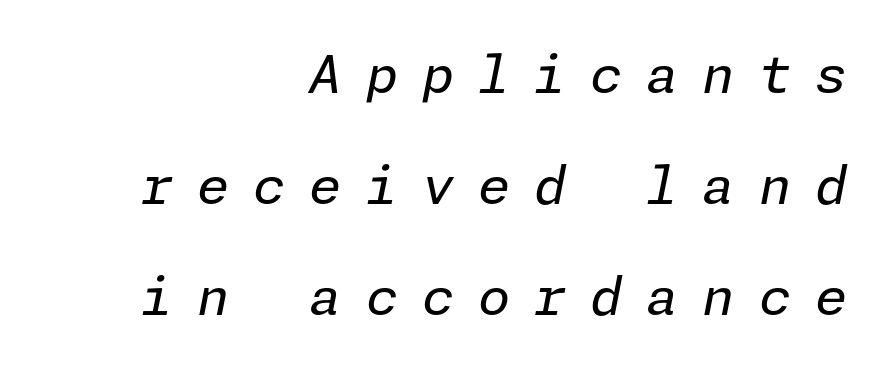
The image shows 52 px regular-weight type, italic (leaning right); set right-aligned, loose line spacing (2.13x), unusually wide letter spacing (+0.46 em), not underlined; low stroke contrast and a medium x-height.
